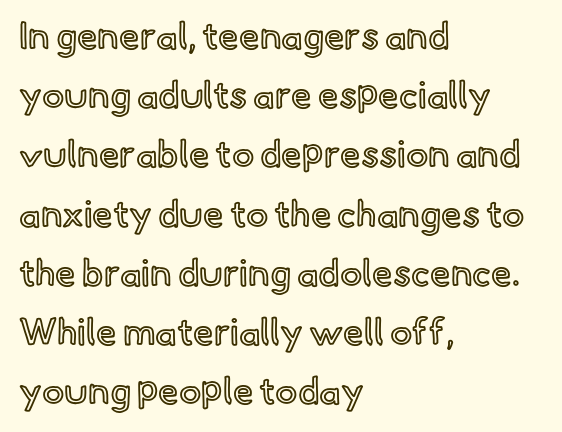
Q: Is the text italic (slanted)? A: No, it is upright.
Q: Is the text underlined? A: No.
Q: How is the paragraph aligned? A: Left-aligned.
Q: Is the spacing between letters normal or unusually wide? A: Normal.
Q: Is the spacing between lines tight, normal or loose? A: Normal.
Q: Width (condensed, normal, or wide)? A: Normal.
Q: x-height? A: Small.
Q: Monospaced? A: No.
